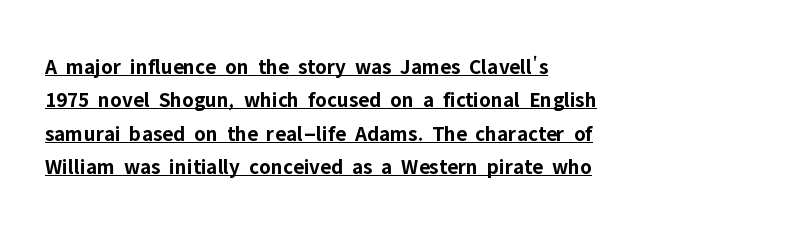
Rows of type keep a routine distance in the vertical direction. One-word summary of the alignment: left. Strokes here are thick enough to call this a true bold. A typesetter would call this zero additional tracking.
